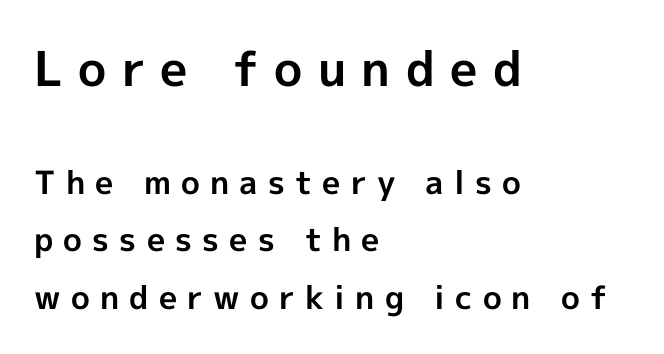
Q: Is the text bold? A: Yes.
Q: Is the text italic (slanted)? A: No, it is upright.
Q: Is the typeface a serif or a sans-serif typeface? A: Sans-serif.
Q: Is the text underlined? A: No.
Q: How is the paragraph aligned? A: Left-aligned.
Q: Is the spacing between letters normal or unusually wide? A: Unusually wide.
Q: Which block of text is set in a larger size, the first (top) or the second (bottom)? A: The first (top) one.
Q: Width (condensed, normal, or wide)? A: Normal.
Q: x-height? A: Medium.
Q: Monospaced? A: No.
